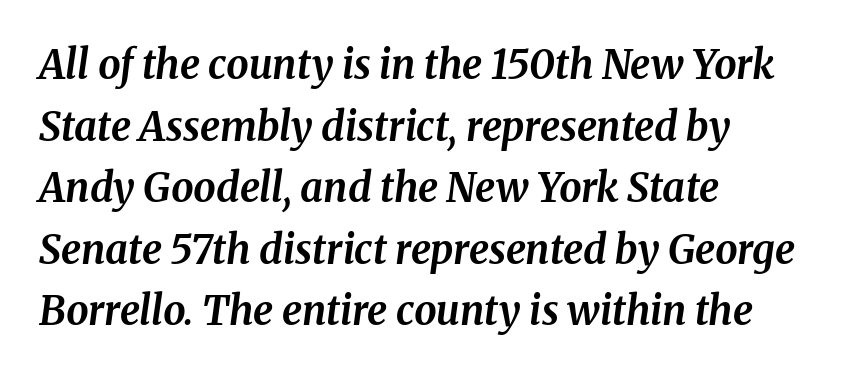
The image shows 40 px bold type, italic (leaning right); set left-aligned, normal line spacing (1.54x), normal letter spacing, not underlined; medium stroke contrast and a medium x-height.
